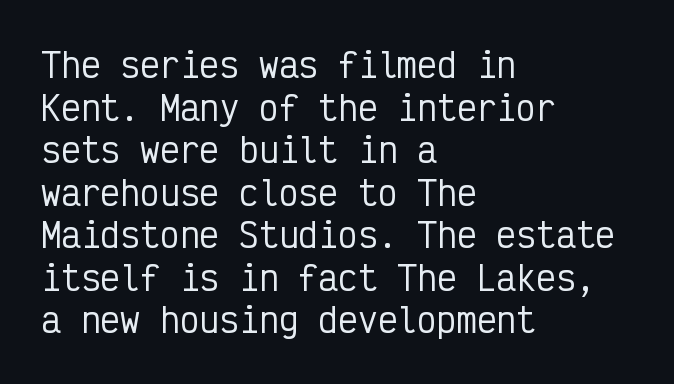
Descender tails drop into unmarked territory. Serifs: no, the terminals of the letterforms are clean. Whoever set this chose a conventional vertical rhythm. Line starts are locked; line ends wander. Italic: no, the glyphs are upright roman.
